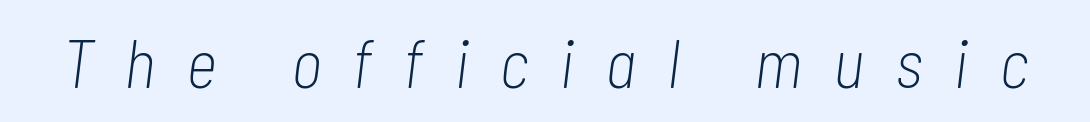
How are the letters spaced? Widely, with obvious added tracking. An italicized treatment has been applied to the whole sample. The space directly below the letters is spotless. The letterforms sit at book weight or below.
